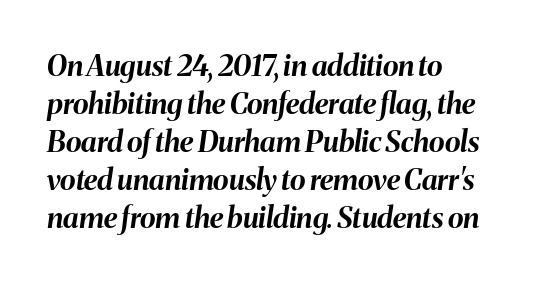
The axis of the letterforms is tilted away from vertical. Varying glyph widths throughout — classic text-font behaviour. The passage shown is not underscored anywhere. Inter-character spacing is left at the font's built-in metrics. A classic flush-left, rag-right setting is used for this passage.
